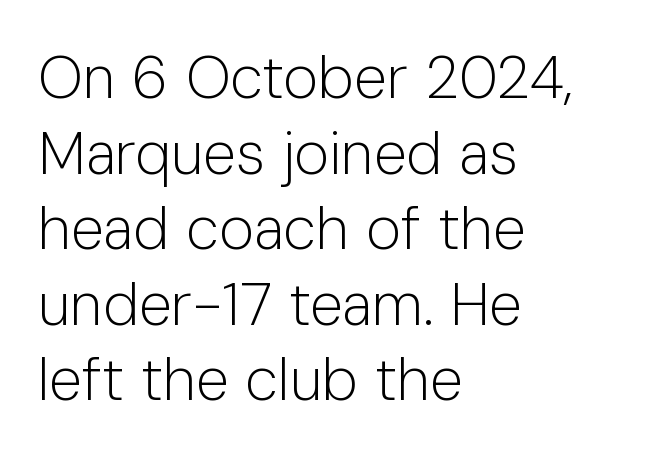
The image shows 60 px light sans-serif type, upright; set left-aligned, normal line spacing (1.26x), normal letter spacing, not underlined; low stroke contrast and a medium x-height.
